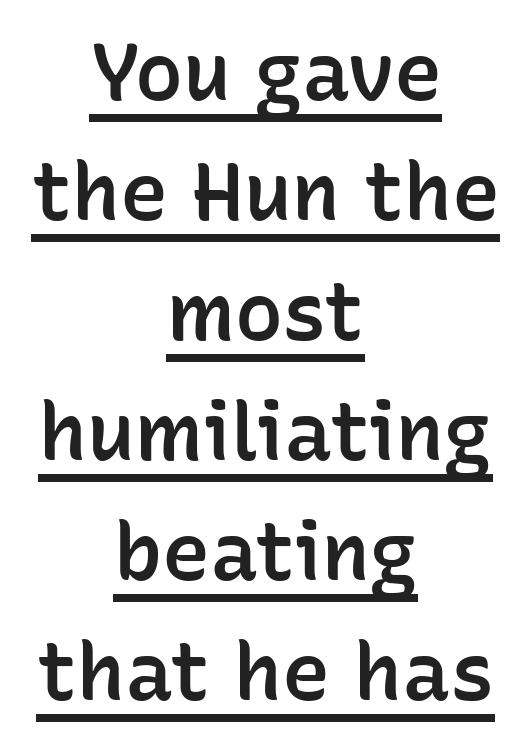
The image shows 80 px semibold sans-serif type, upright; set centered, normal line spacing (1.5x), normal letter spacing, underlined; low stroke contrast and a medium x-height.
